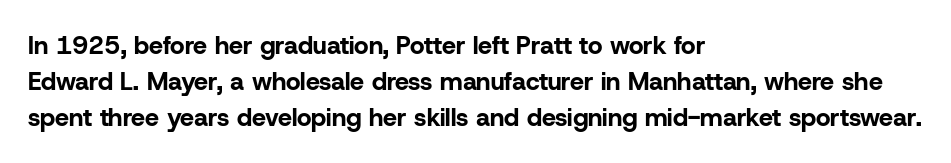
Typesetter's note: full bold, strokes at maximum text heaviness. Rendered with straight, roman letterforms. The line-height multiplier appears to be the usual default. Words appear dense and cohesive because spacing is normal. A student would call this left alignment; a typographer would say flush left, rag right. The baseline area is clear.
